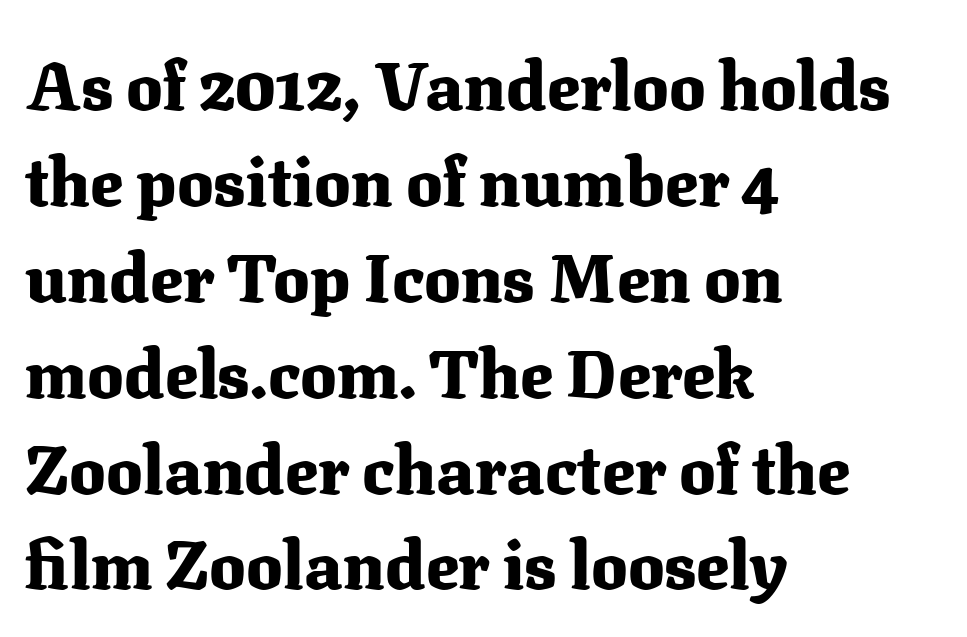
The image shows 68 px heavy serif type, upright; set left-aligned, normal line spacing (1.41x), normal letter spacing, not underlined; medium stroke contrast and a medium x-height.
